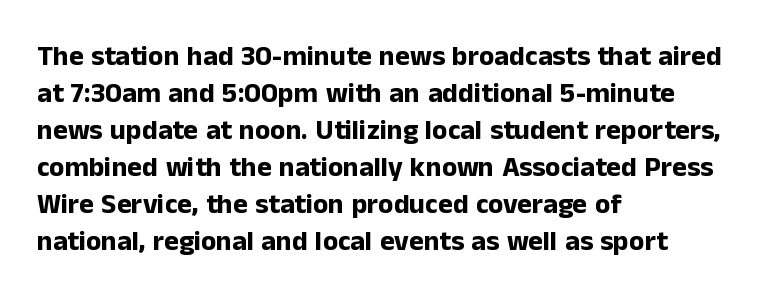
The image shows 28 px bold sans-serif type, upright; set left-aligned, normal line spacing (1.32x), normal letter spacing, not underlined; low stroke contrast and a medium x-height.
